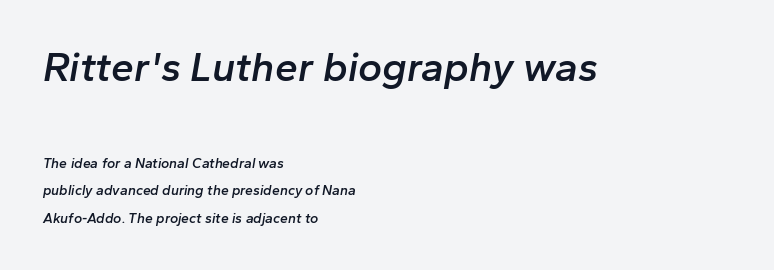
Is the block centered? No — it sits flush against the left margin. Note: larger setting up top, smaller setting below. Note the varied advance widths — an 'i' is clearly narrower than an 'm'. Here the glyphs are tracked normally, forming tight word shapes. The lettering tilts uniformly, giving the passage an italic look.
